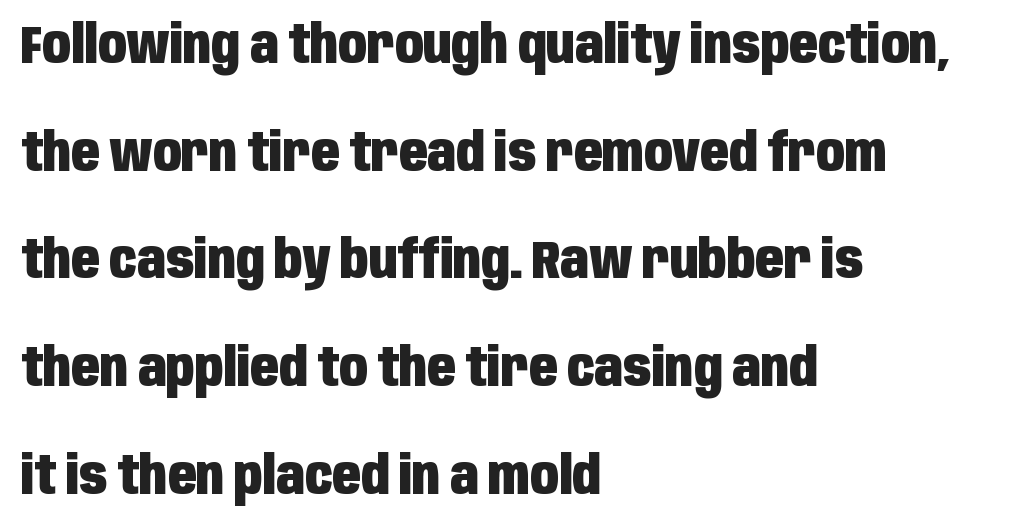
{"serif": "no", "italic": "no", "bold": "yes", "weight": "heavy", "width": "condensed", "stroke_contrast": "low", "x_height": "large", "monospaced": "no", "underline": "no", "align": "left", "line_spacing": "loose", "line_spacing_ratio": 2.07, "letter_spacing": "normal", "letter_spacing_em": 0.0, "glyph_px": 52}
